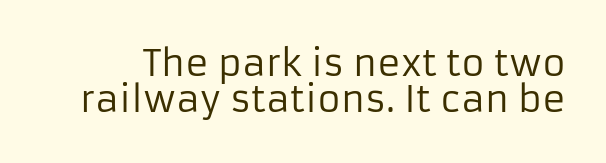
The image shows 36 px regular-weight sans-serif type, upright; set tight line spacing (1.01x), normal letter spacing, not underlined; low stroke contrast and a medium x-height.
